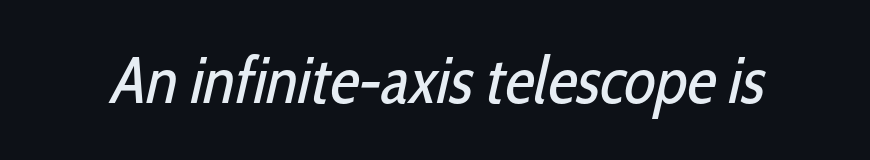
Plain, unruled lines of type. Think standard paragraph weight, or any step lighter than that. The characters display no serif detailing; their extremities are plain. These lines are rendered in a variable-pitch font.
